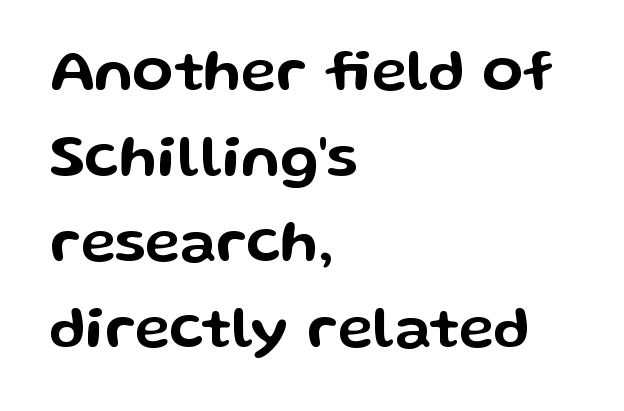
The gaps between neighbouring characters are ordinary and unremarkable. The rag falls on the right side of this text block. Only glyphs here, with clear space below each row. Spacing verdict: proportional, widths tailored to each character. I'd call this a sans setting — the letters go barefoot.
